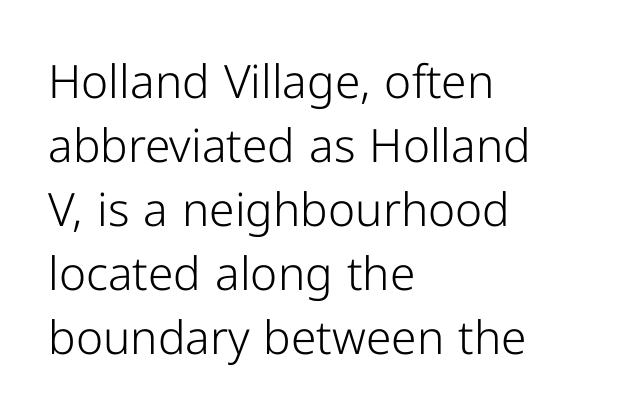
{"serif": "no", "italic": "no", "bold": "no", "weight": "light", "width": "normal", "stroke_contrast": "low", "x_height": "medium", "monospaced": "no", "underline": "no", "align": "left", "line_spacing": "normal", "line_spacing_ratio": 1.39, "letter_spacing": "normal", "letter_spacing_em": 0.0, "glyph_px": 46}
